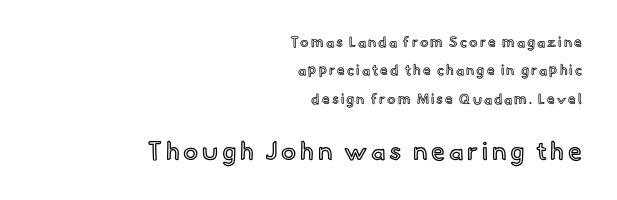
The image shows 25 px text type, upright; set right-aligned, loose line spacing (2.02x), not underlined; the second (bottom) block is 1.79x larger.
